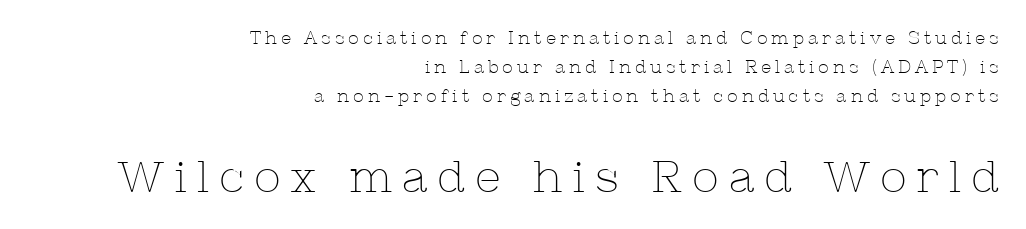
{"serif": "yes", "italic": "no", "bold": "no", "weight": "thin", "width": "normal", "stroke_contrast": "low", "x_height": "medium", "monospaced": "no", "underline": "no", "align": "right", "line_spacing": "normal", "line_spacing_ratio": 1.61, "letter_spacing": "wide", "letter_spacing_em": 0.22, "larger_block": "second", "size_ratio": 2.5, "glyph_px": 45}
